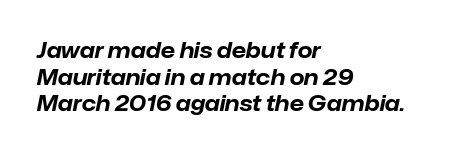
{"italic": "yes", "lean": "right", "slant_degrees": 12, "bold": "yes", "underline": "no", "align": "left", "line_spacing": "normal", "line_spacing_ratio": 1.27, "letter_spacing": "normal", "letter_spacing_em": 0.0, "glyph_px": 21}
